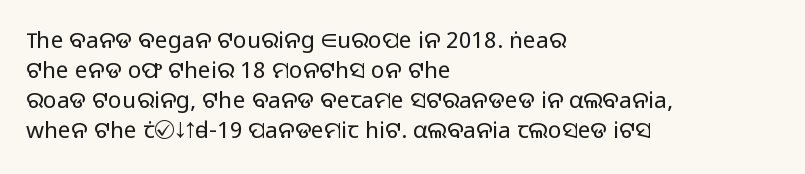
The lines are quadded left. The font sits on the lighter half of the weight spectrum, regular included. Tracking here is standard; glyphs follow each other at the usual distance. Italic? Not at all — the glyphs are vertical. Rule under the text: the space is simply empty.
